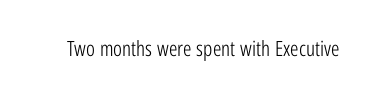
The image shows 21 px text type, upright; set normal letter spacing, not underlined.
